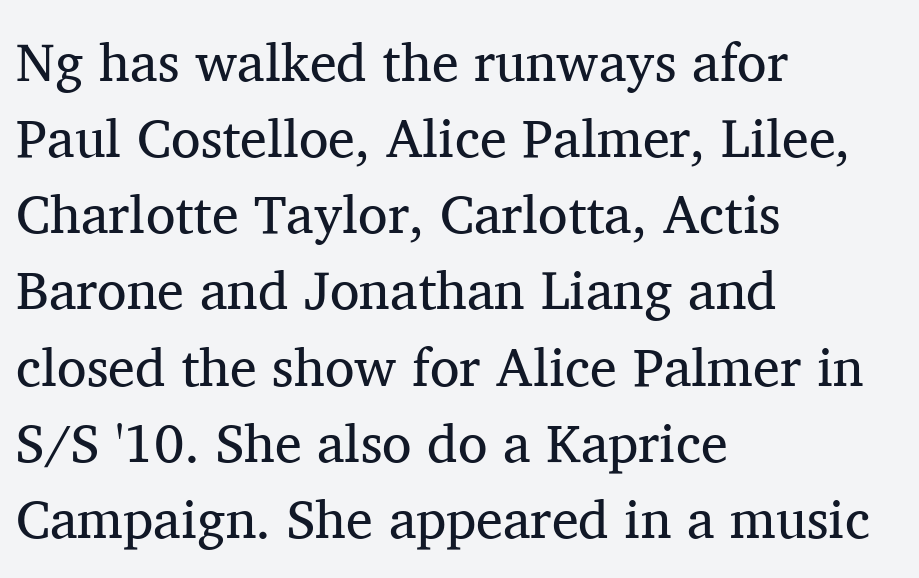
The image shows 54 px regular-weight serif type, upright; set left-aligned, normal line spacing (1.41x), normal letter spacing, not underlined; medium stroke contrast and a medium x-height.
